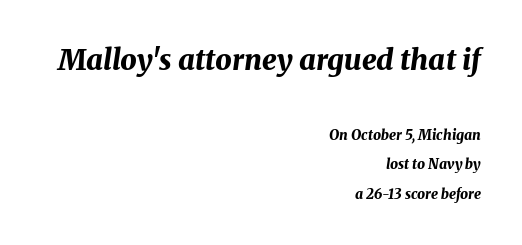
The image shows 29 px bold type, italic (leaning right); set right-aligned, loose line spacing (2.12x), normal letter spacing, not underlined; the first (top) block is 2.07x larger; medium stroke contrast and a medium x-height.
